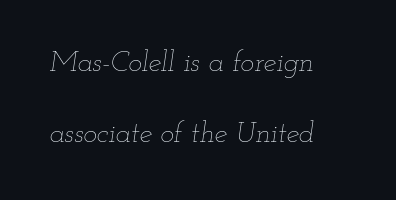
{"italic": "yes", "lean": "right", "slant_degrees": 12, "bold": "no", "weight": "thin", "width": "wide", "stroke_contrast": "low", "x_height": "small", "monospaced": "no", "underline": "no", "align": "left", "line_spacing": "loose", "line_spacing_ratio": 2.46, "letter_spacing": "normal", "letter_spacing_em": 0.0, "glyph_px": 29}
